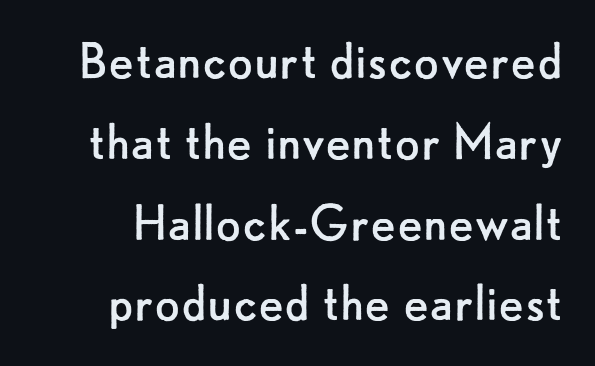
{"serif": "no", "italic": "no", "bold": "no", "weight": "regular", "width": "normal", "stroke_contrast": "low", "x_height": "small", "monospaced": "no", "underline": "no", "line_spacing": "normal", "line_spacing_ratio": 1.37, "letter_spacing": "normal", "letter_spacing_em": 0.0, "glyph_px": 59}
